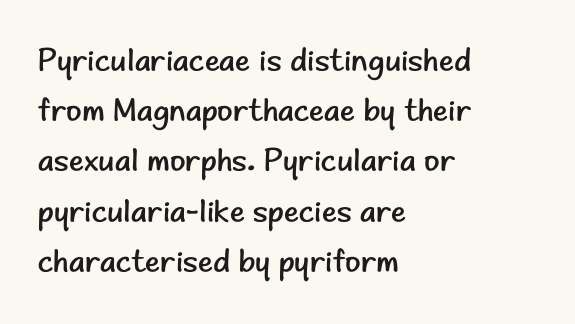
Rendered with straight, roman letterforms. Successive baselines arrive at the customary interval. Reading down the block, your eye returns to a fixed left position each line. The face used here is rendered with its standard letterfit. Weight: regular or lighter.
